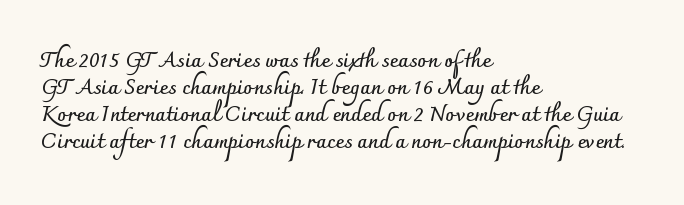
The image shows 21 px bold type; set left-aligned, normal line spacing (1.29x), normal letter spacing, not underlined.
